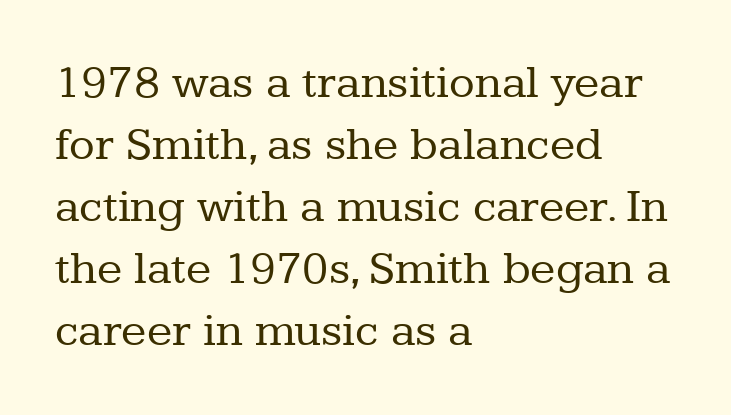
The image shows 47 px regular-weight serif type, upright; set left-aligned, normal line spacing (1.32x), normal letter spacing, not underlined; low stroke contrast and a medium x-height.
